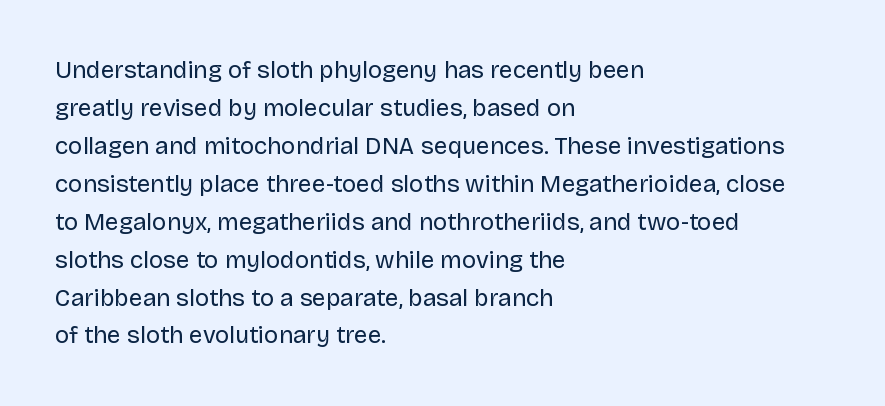
Caption: standard tracking, unaltered. How would I describe the line gaps? Plain and ordinary. Notice how the stems are strictly vertical — no italics here. The typeface has the unassuming heft of standard copy or less. The lines are quadded left.
